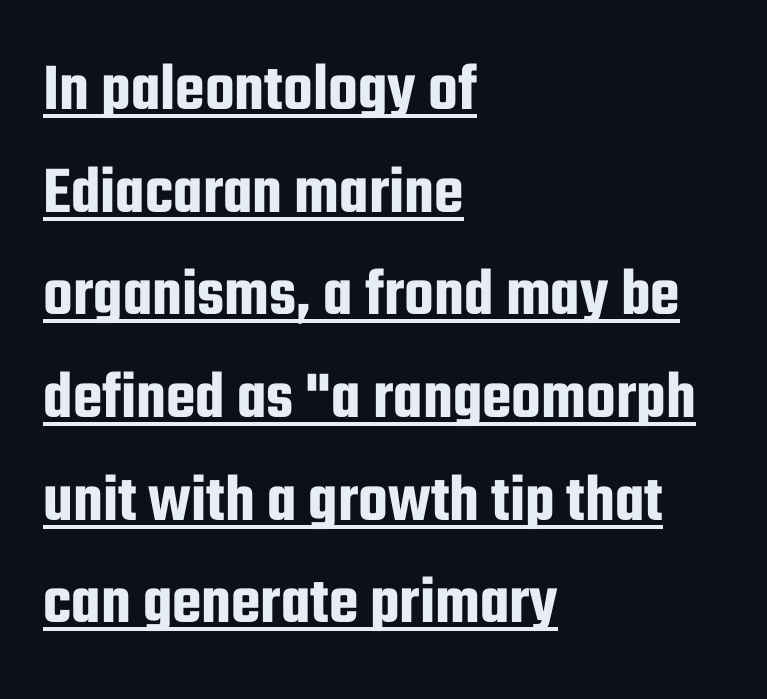
{"serif": "no", "italic": "no", "width": "condensed", "stroke_contrast": "low", "x_height": "medium", "monospaced": "no", "underline": "yes", "align": "left", "line_spacing": "normal", "line_spacing_ratio": 1.51, "letter_spacing": "normal", "letter_spacing_em": 0.0, "glyph_px": 68}
